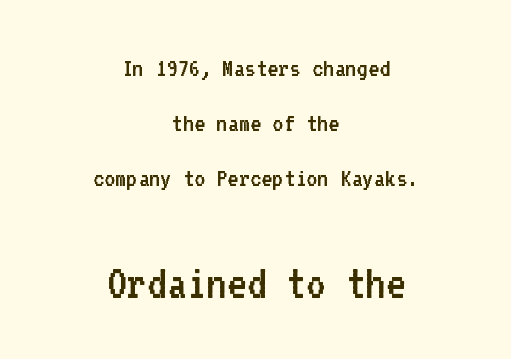
The image shows 48 px regular-weight sans-serif type, upright, monospaced; set centered, loose line spacing (2.04x), normal letter spacing, not underlined; the second (bottom) block is 1.78x larger; low stroke contrast and a medium x-height.
